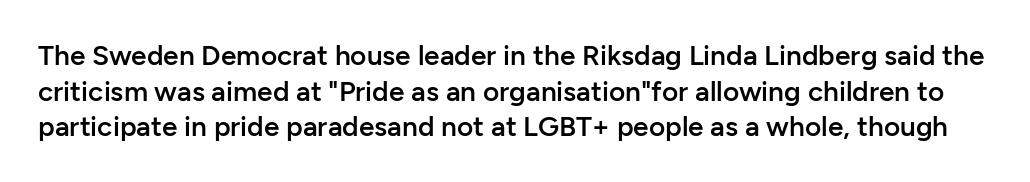
Q: Is the text bold? A: Semi-bold.
Q: Is the text italic (slanted)? A: No, it is upright.
Q: Is the typeface a serif or a sans-serif typeface? A: Sans-serif.
Q: Is the text underlined? A: No.
Q: Is the spacing between letters normal or unusually wide? A: Normal.
Q: Is the spacing between lines tight, normal or loose? A: Normal.
Q: Width (condensed, normal, or wide)? A: Normal.
Q: Stroke contrast? A: Low.
Q: x-height? A: Medium.
Q: Monospaced? A: No.
